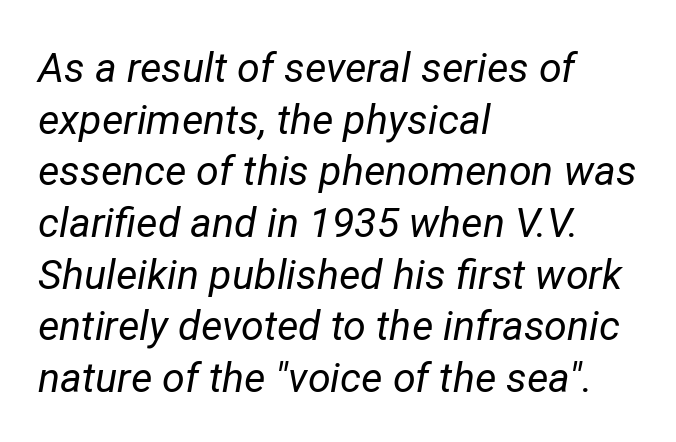
Honestly, the letter spacing is just normal — you wouldn't notice it. Where is the straight margin? On the left. This is not heavy type; no bold has been used. Glance below the letters and you will spot only blank space. This sample keeps an unexceptional amount of space between lines. The rendering uses natural spacing where letterforms have individual widths.
